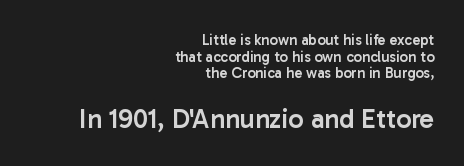
Scale increases going downward across the two blocks. The block of text is dense from top to bottom, with scant space between rows. In terms of letterspacing, this is plain default setting. Upright lettering throughout. The specimen omits any rule beneath the text block's lines.
